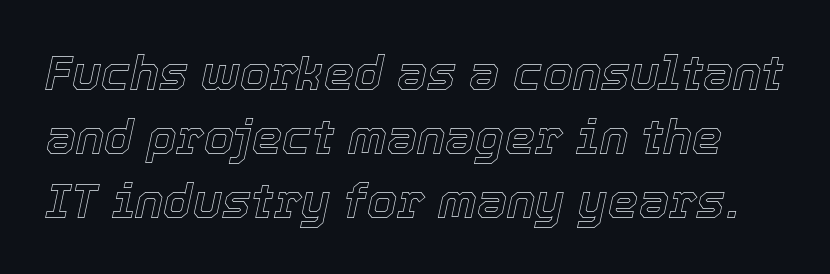
Quick note: italic. Horizontal bands of white between lines are of average thickness. Clear beneath every line of the passage. Spacing verdict: proportional, widths tailored to each character.
